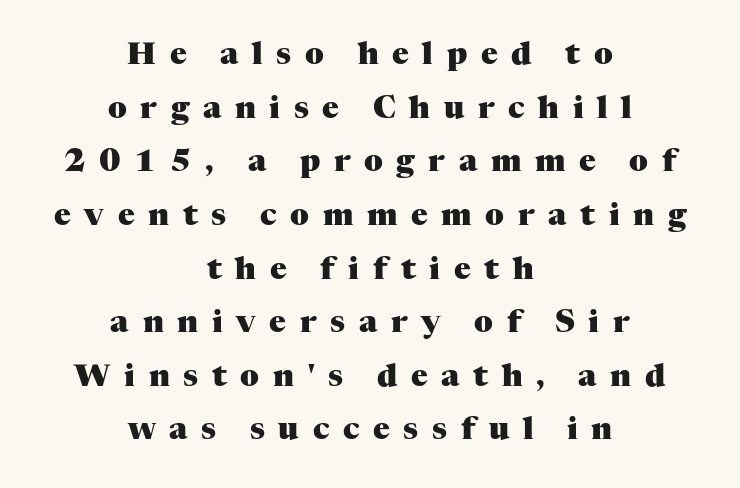
These words are printed bold, with thick strokes throughout. A typesetter would label this face a serif. Tracking value appears strongly positive — letters spread wide. The paragraph shown floats in the horizontal middle. The rendering uses natural spacing where letterforms have individual widths. Does the lettering tilt? It doesn't — this is upright.
